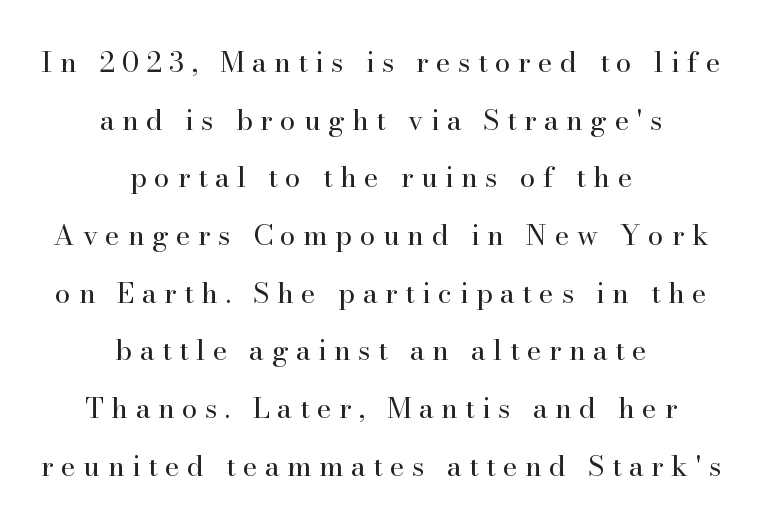
The image shows 28 px regular-weight serif type, upright; set centered, loose line spacing (2.06x), unusually wide letter spacing (+0.27 em), not underlined; high stroke contrast and a small x-height.
